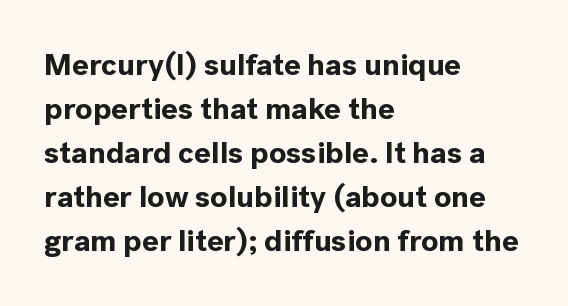
The image shows 31 px bold sans-serif type, upright; set left-aligned, normal line spacing (1.42x), normal letter spacing, not underlined; a medium x-height.
